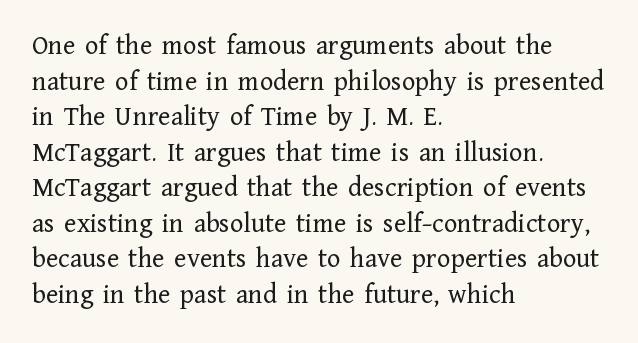
The passage shown is not underscored anywhere. Students, note that the glyphs here touch the page at normal intervals. Evenly set lines give the paragraph a standard silhouette. Serifs: yes, visible at the terminals of the letterforms. This is not heavy type; no bold has been used.
